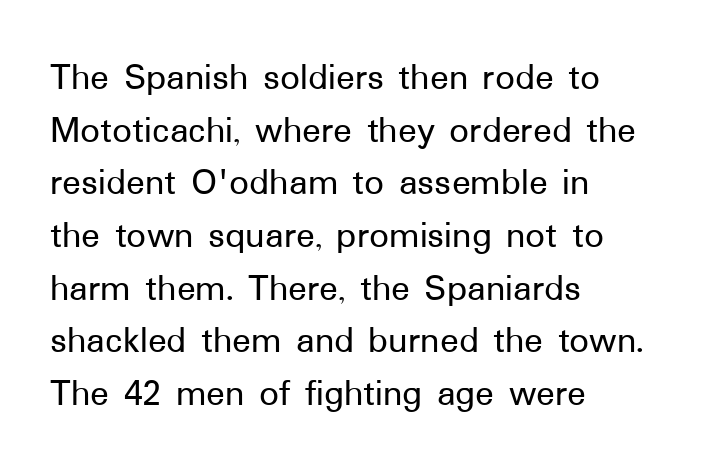
The image shows 39 px sans-serif type, upright; set left-aligned, normal line spacing (1.35x), normal letter spacing, not underlined; low stroke contrast and a medium x-height.
